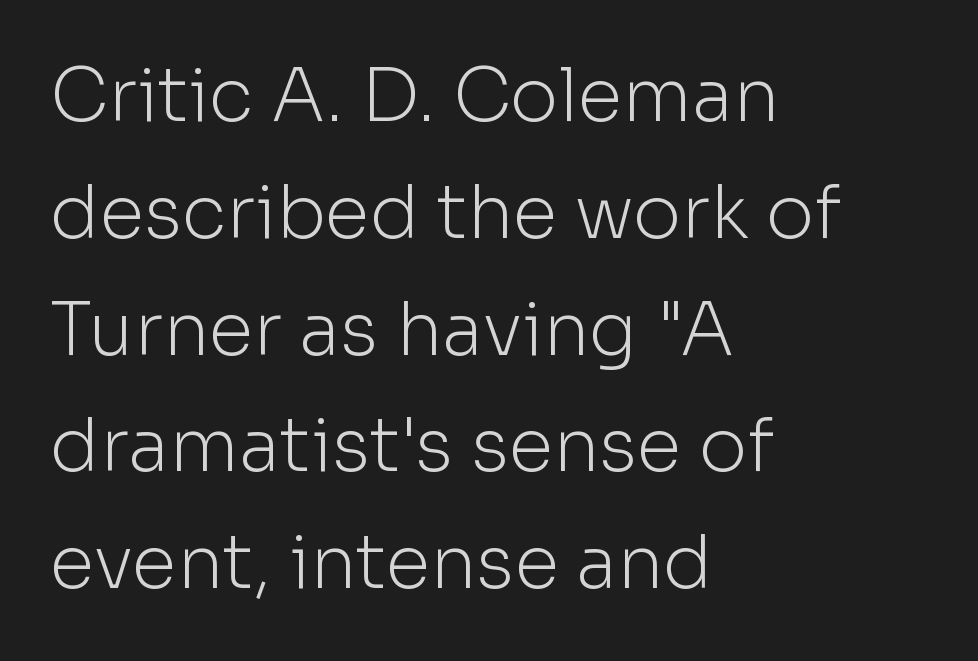
The image shows 73 px light sans-serif type, upright; set left-aligned, normal line spacing (1.6x), normal letter spacing, not underlined; low stroke contrast and a medium x-height.
